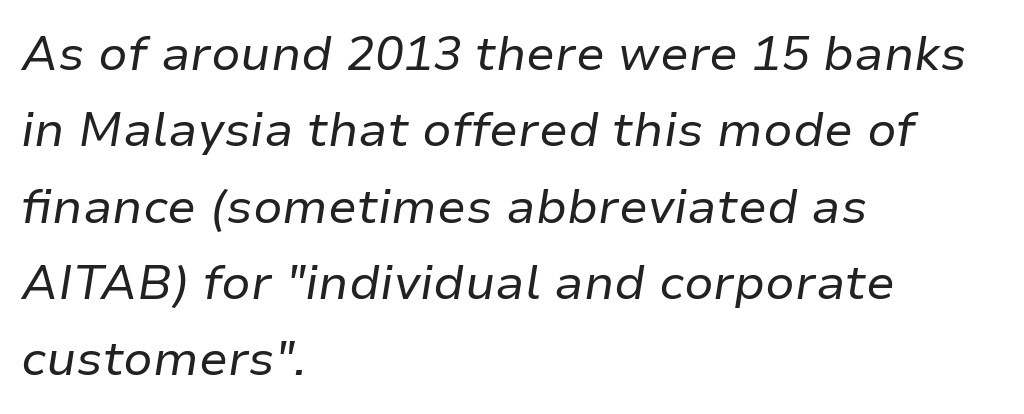
{"italic": "yes", "lean": "right", "slant_degrees": 9, "bold": "no", "weight": "regular", "width": "normal", "stroke_contrast": "low", "x_height": "medium", "monospaced": "no", "underline": "no", "align": "left", "line_spacing": "normal", "line_spacing_ratio": 1.59, "letter_spacing": "normal", "letter_spacing_em": 0.0, "glyph_px": 48}
